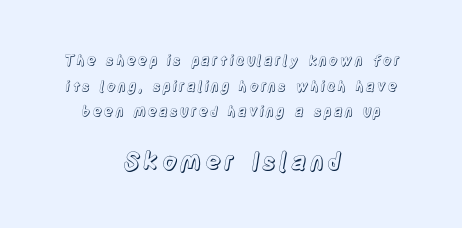
Q: Is the text italic (slanted)? A: Yes.
Q: Is the text underlined? A: No.
Q: How is the paragraph aligned? A: Centered.
Q: Which block of text is set in a larger size, the first (top) or the second (bottom)? A: The second (bottom) one.
